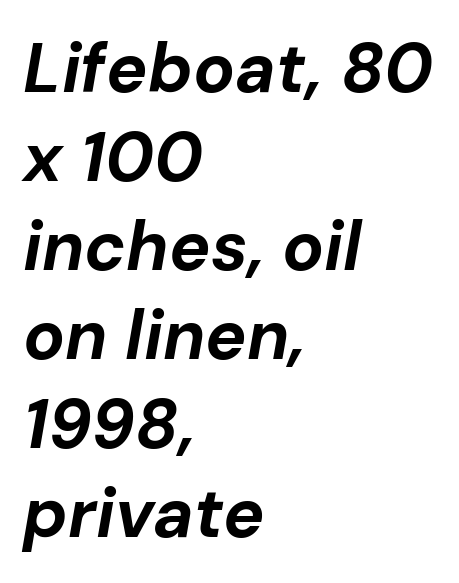
{"italic": "yes", "lean": "right", "slant_degrees": 10, "bold": "yes", "weight": "bold", "width": "normal", "stroke_contrast": "low", "x_height": "medium", "monospaced": "no", "underline": "no", "align": "left", "line_spacing": "normal", "line_spacing_ratio": 1.29, "letter_spacing": "normal", "letter_spacing_em": 0.0, "glyph_px": 69}
